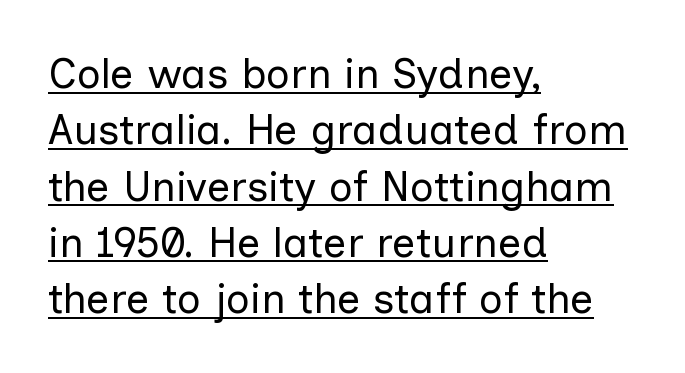
The image shows 42 px regular-weight sans-serif type, upright; set left-aligned, normal line spacing (1.34x), normal letter spacing, underlined; low stroke contrast and a medium x-height.
